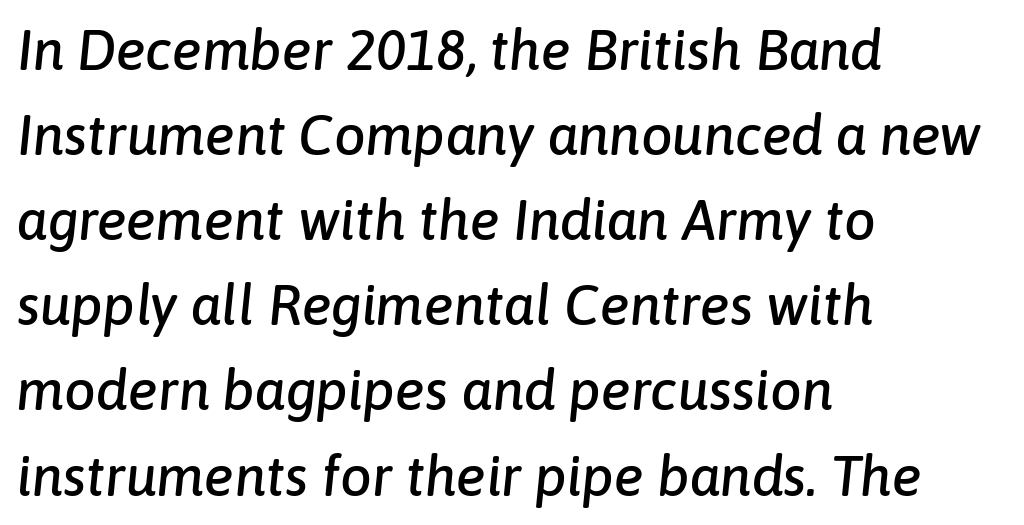
The image shows 56 px text type, italic (leaning right); set left-aligned, normal line spacing (1.52x), normal letter spacing, not underlined; low stroke contrast and a medium x-height.
